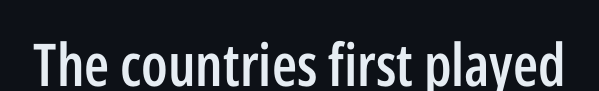
Q: Is the text bold? A: Semi-bold.
Q: Is the text italic (slanted)? A: No, it is upright.
Q: Is the typeface a serif or a sans-serif typeface? A: Sans-serif.
Q: Is the text underlined? A: No.
Q: Is the spacing between letters normal or unusually wide? A: Normal.
Q: Width (condensed, normal, or wide)? A: Condensed.
Q: Stroke contrast? A: Low.
Q: x-height? A: Medium.
Q: Monospaced? A: No.
